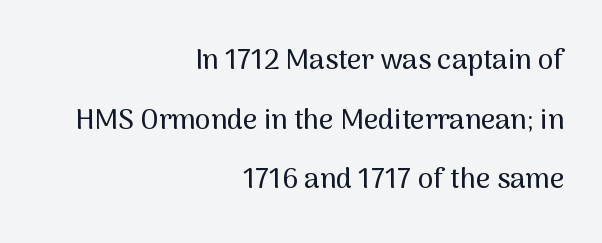
Q: Is the text italic (slanted)? A: No, it is upright.
Q: Is the typeface a serif or a sans-serif typeface? A: Sans-serif.
Q: Is the text underlined? A: No.
Q: How is the paragraph aligned? A: Right-aligned.
Q: Is the spacing between letters normal or unusually wide? A: Normal.
Q: Is the spacing between lines tight, normal or loose? A: Loose.
Q: Width (condensed, normal, or wide)? A: Normal.
Q: Stroke contrast? A: Medium.
Q: x-height? A: Medium.
Q: Monospaced? A: No.
